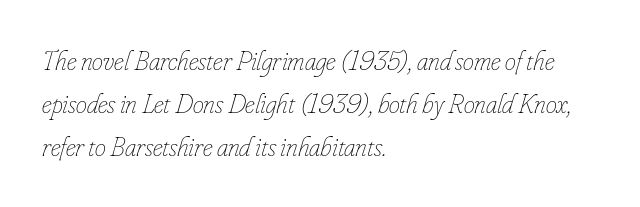
A typesetter would call this leading conventional body-copy spacing. Weight: regular or lighter. Note the varied advance widths — an 'i' is clearly narrower than an 'm'. The strip under each line holds only bare page. One-word summary of the alignment: left.
